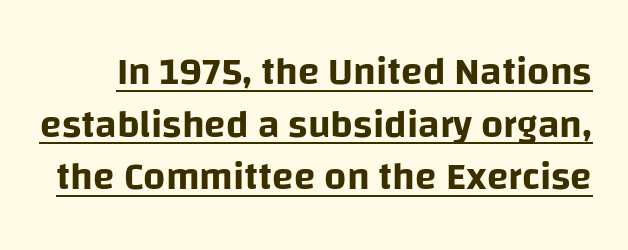
Q: Is the text italic (slanted)? A: No, it is upright.
Q: Is the typeface a serif or a sans-serif typeface? A: Sans-serif.
Q: Is the text underlined? A: Yes.
Q: Is the spacing between letters normal or unusually wide? A: Normal.
Q: Is the spacing between lines tight, normal or loose? A: Normal.
Q: Width (condensed, normal, or wide)? A: Normal.
Q: Stroke contrast? A: Low.
Q: x-height? A: Large.
Q: Monospaced? A: No.
